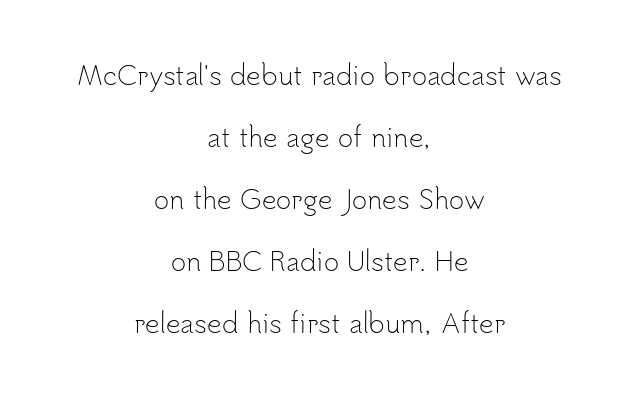
Q: Is the text bold? A: No.
Q: Is the text italic (slanted)? A: No, it is upright.
Q: Is the text underlined? A: No.
Q: How is the paragraph aligned? A: Centered.
Q: Is the spacing between letters normal or unusually wide? A: Normal.
Q: Is the spacing between lines tight, normal or loose? A: Loose.
